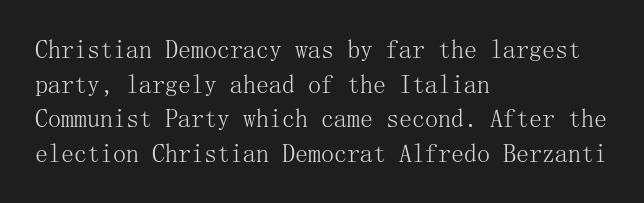
{"italic": "no", "bold": "no", "underline": "no", "align": "left", "line_spacing": "normal", "line_spacing_ratio": 1.33, "letter_spacing": "normal", "letter_spacing_em": 0.0, "glyph_px": 26}
